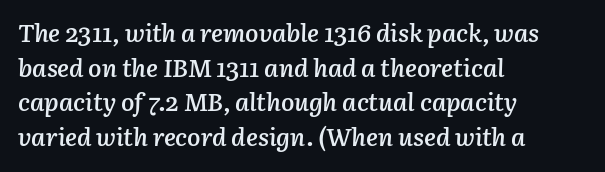
The image shows 25 px text type, italic (leaning right); set left-aligned, normal line spacing (1.39x), normal letter spacing, not underlined.
